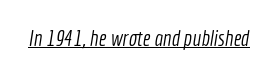
The image shows 22 px text type; set normal letter spacing, underlined.
